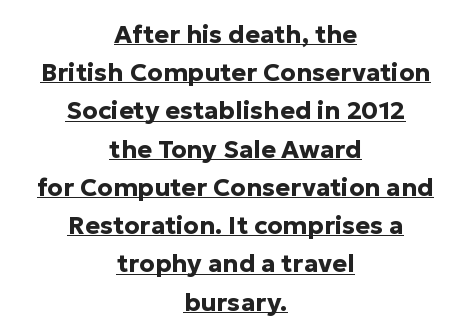
Does the leading feel generous? No, just average. The face used here has the dense, thick strokes of a bold. The whitespace from short lines is split evenly between both sides. This rendering leaves character spacing at its baseline value. The type sits square on the baseline with zero lean. The passage shown is underscored from start to finish.
